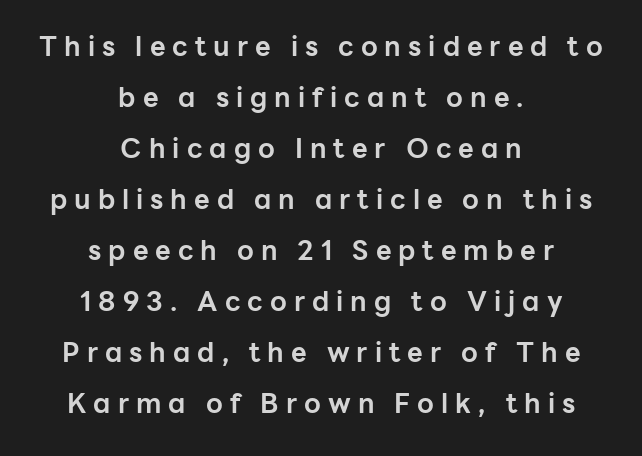
The image shows 27 px bold type, upright; set centered, line spacing 1.89x, unusually wide letter spacing (+0.26 em), not underlined.
